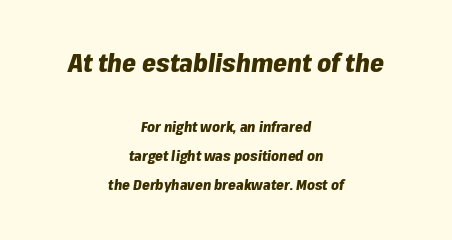
The image shows 25 px bold type, italic (leaning right); set centered, loose line spacing (2.08x), normal letter spacing, not underlined; the first (top) block is 1.79x larger.
